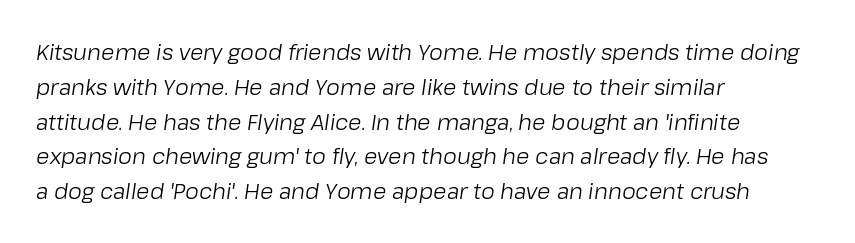
The image shows 22 px text type, italic (leaning right); set left-aligned, normal line spacing (1.58x), normal letter spacing, not underlined.
